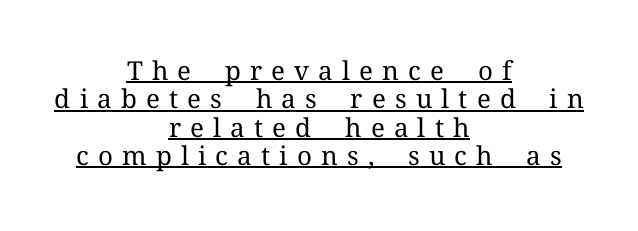
Q: Is the text bold? A: No.
Q: Is the text italic (slanted)? A: No, it is upright.
Q: Is the text underlined? A: Yes.
Q: How is the paragraph aligned? A: Centered.
Q: Is the spacing between letters normal or unusually wide? A: Unusually wide.
Q: Is the spacing between lines tight, normal or loose? A: Tight.
